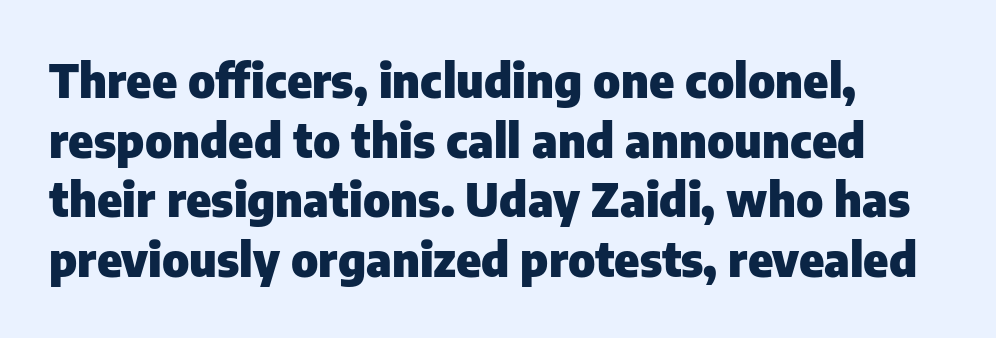
Thick stems and heavy bowls — unmistakably bold. Each letter keeps its own natural width here, so spacing adapts to shape. Successive baselines arrive at the customary interval. Type without underlining. Rendered with straight, roman letterforms. Is this a sans? Yes — the strokes have no serifs.
